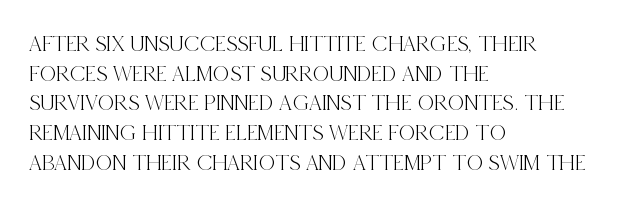
The image shows 23 px text type, upright; set left-aligned, normal line spacing (1.29x), normal letter spacing, not underlined.
